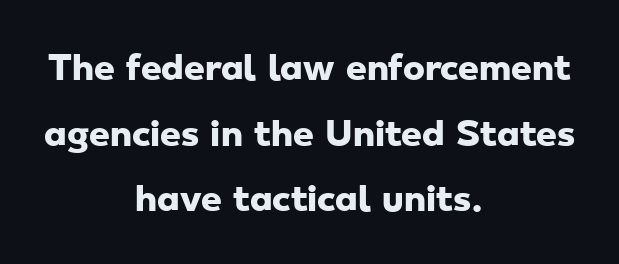
Q: Is the text bold? A: Yes.
Q: Is the typeface a serif or a sans-serif typeface? A: Sans-serif.
Q: Is the text underlined? A: No.
Q: How is the paragraph aligned? A: Centered.
Q: Is the spacing between letters normal or unusually wide? A: Normal.
Q: Is the spacing between lines tight, normal or loose? A: Loose.
Q: Width (condensed, normal, or wide)? A: Wide.
Q: Stroke contrast? A: Low.
Q: x-height? A: Small.
Q: Monospaced? A: No.
